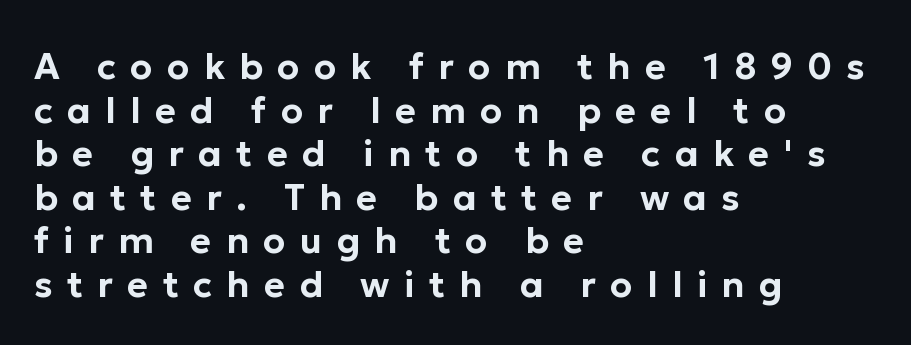
Serifs: no, the terminals of the letterforms are clean. Posture: upright roman. Substantial extra tracking has been applied to these lines. Where is the straight margin? On the left. The words here are not underlined.
